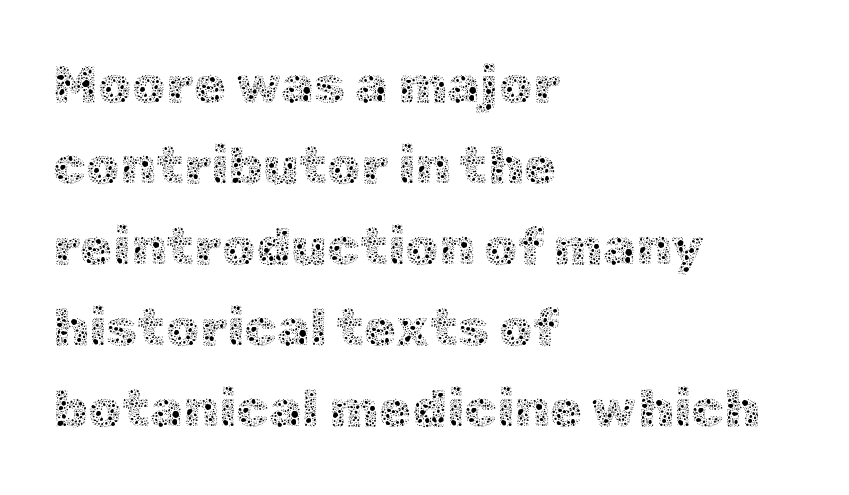
No word sits above an underline. Regular leading. Spacing verdict: proportional, widths tailored to each character. The font's upright variant was chosen for this text. Nothing heavy about these letters — not bold at all.
